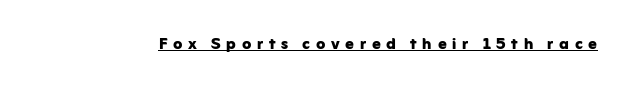
{"italic": "no", "bold": "yes", "underline": "yes", "letter_spacing": "wide", "letter_spacing_em": 0.27, "glyph_px": 21}
